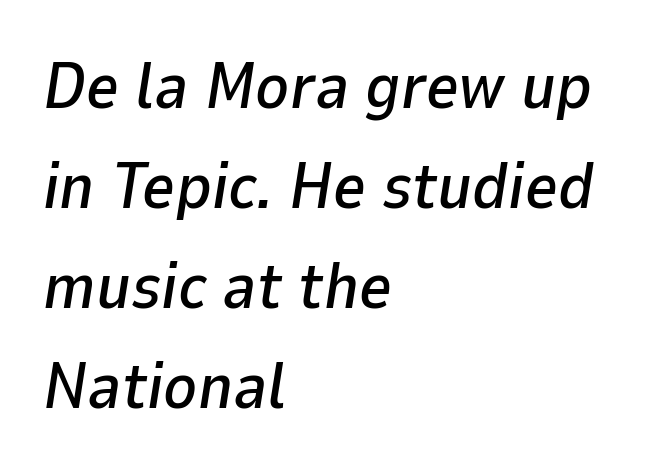
The image shows 64 px text type, italic (leaning right); set left-aligned, normal line spacing (1.56x), normal letter spacing, not underlined; low stroke contrast and a medium x-height.
